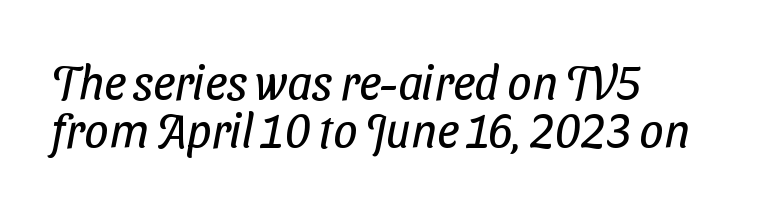
Q: Is the text bold? A: No.
Q: Is the typeface a serif or a sans-serif typeface? A: Sans-serif.
Q: Is the text underlined? A: No.
Q: How is the paragraph aligned? A: Left-aligned.
Q: Is the spacing between letters normal or unusually wide? A: Normal.
Q: Is the spacing between lines tight, normal or loose? A: Tight.
Q: Width (condensed, normal, or wide)? A: Condensed.
Q: Stroke contrast? A: Low.
Q: x-height? A: Medium.
Q: Monospaced? A: No.
